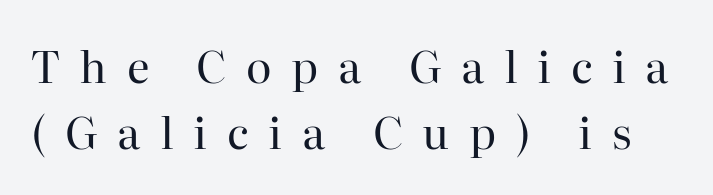
{"serif": "yes", "italic": "no", "bold": "no", "weight": "regular", "width": "normal", "stroke_contrast": "high", "x_height": "medium", "monospaced": "no", "underline": "no", "line_spacing": "normal", "line_spacing_ratio": 1.51, "letter_spacing": "wide", "letter_spacing_em": 0.44, "glyph_px": 44}
